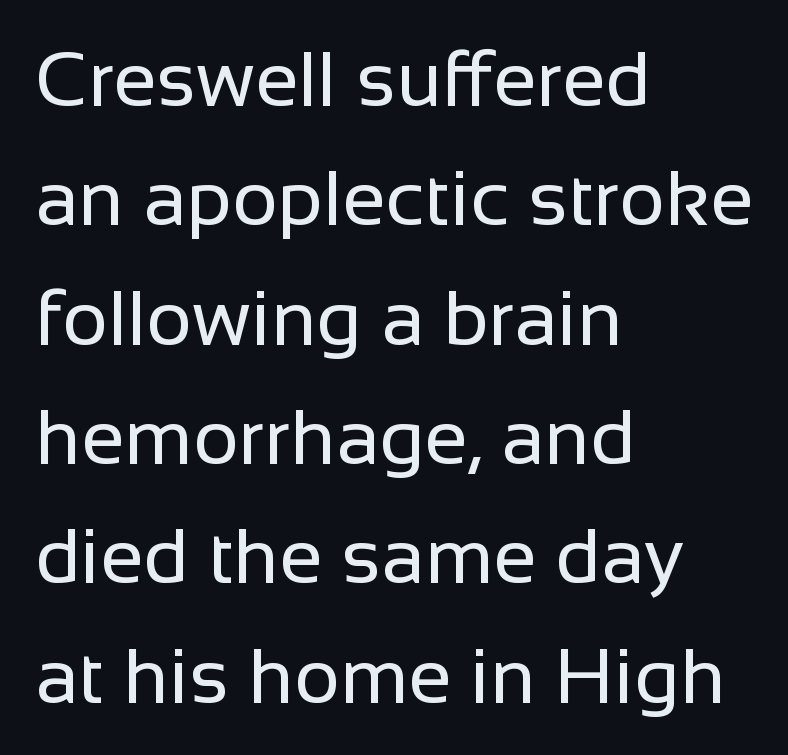
Type style note: lacks serifs. No extra tracking has been applied to these lines. Rows of type keep a routine distance in the vertical direction. Left-aligned paragraph, ragged on the right.
